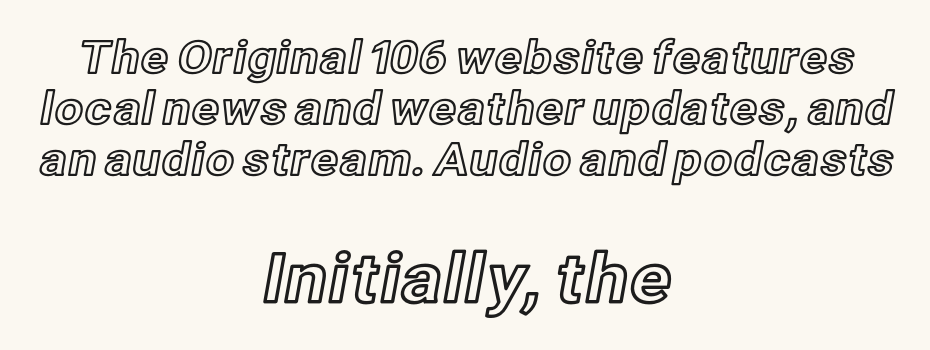
Q: Is the text italic (slanted)? A: Yes.
Q: Is the text underlined? A: No.
Q: How is the paragraph aligned? A: Centered.
Q: Is the spacing between letters normal or unusually wide? A: Normal.
Q: Is the spacing between lines tight, normal or loose? A: Tight.
Q: Which block of text is set in a larger size, the first (top) or the second (bottom)? A: The second (bottom) one.
Q: Width (condensed, normal, or wide)? A: Normal.
Q: x-height? A: Medium.
Q: Monospaced? A: No.
